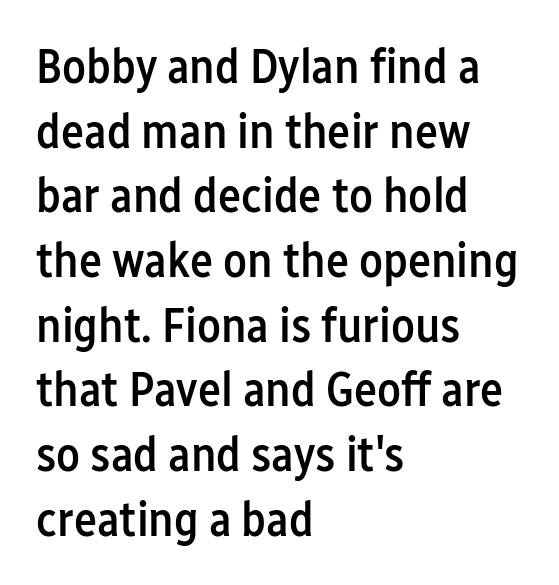
{"serif": "no", "italic": "no", "bold": "semi", "weight": "semibold", "width": "condensed", "stroke_contrast": "low", "x_height": "medium", "monospaced": "no", "underline": "no", "align": "left", "line_spacing": "normal", "line_spacing_ratio": 1.32, "letter_spacing": "normal", "letter_spacing_em": 0.0, "glyph_px": 49}
